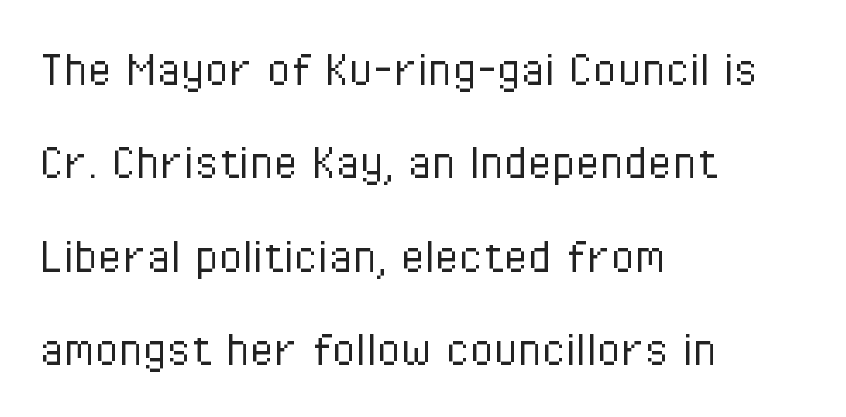
Q: Is the text bold? A: No.
Q: Is the text italic (slanted)? A: No, it is upright.
Q: Is the typeface a serif or a sans-serif typeface? A: Sans-serif.
Q: Is the text underlined? A: No.
Q: How is the paragraph aligned? A: Left-aligned.
Q: Is the spacing between letters normal or unusually wide? A: Normal.
Q: Is the spacing between lines tight, normal or loose? A: Normal.
Q: Width (condensed, normal, or wide)? A: Condensed.
Q: Stroke contrast? A: Low.
Q: x-height? A: Medium.
Q: Monospaced? A: No.
